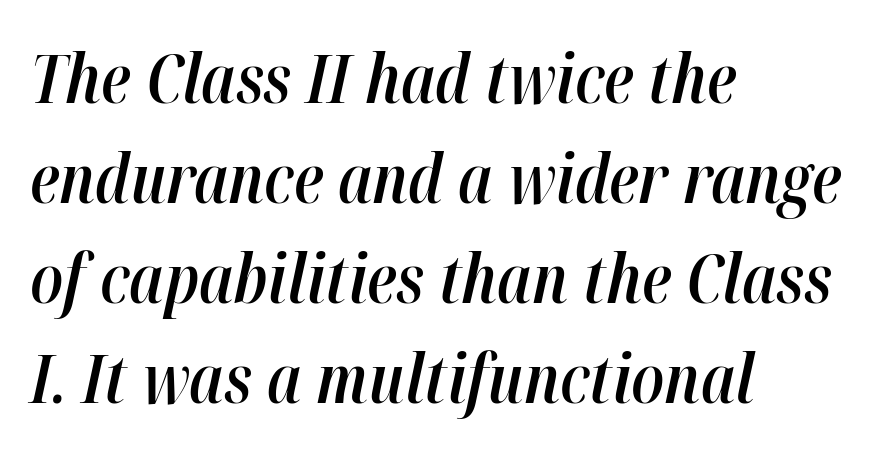
Q: Is the text bold? A: Semi-bold.
Q: Is the text italic (slanted)? A: Yes, it leans right by about 12 degrees.
Q: Is the text underlined? A: No.
Q: How is the paragraph aligned? A: Left-aligned.
Q: Is the spacing between letters normal or unusually wide? A: Normal.
Q: Is the spacing between lines tight, normal or loose? A: Normal.
Q: Width (condensed, normal, or wide)? A: Condensed.
Q: Stroke contrast? A: High.
Q: x-height? A: Medium.
Q: Monospaced? A: No.
